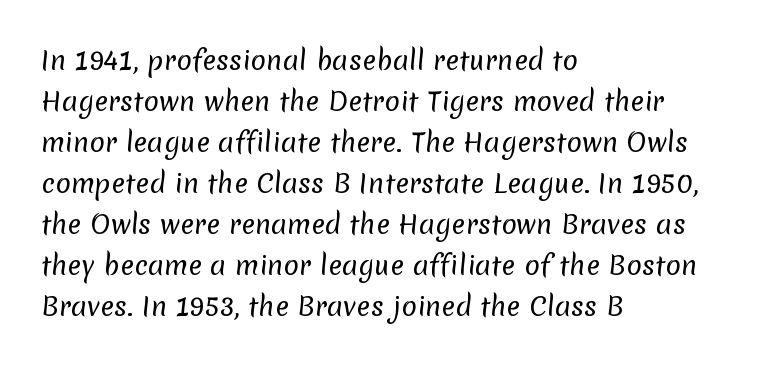
Layout note: lines flush left. Stroke mass is kept to a normal reading level or below. Each word holds together tightly as a unit, with standard inter-letter gaps. The passage shown stacks its lines at a standard gap.
